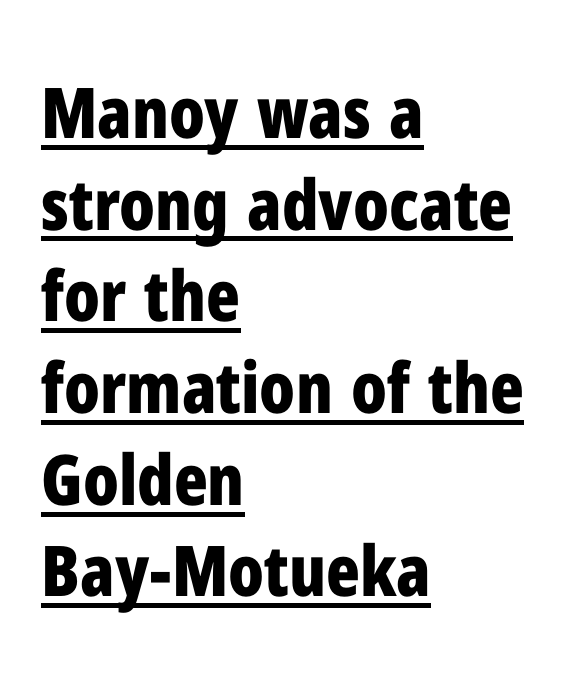
The image shows 70 px bold, condensed sans-serif type, upright; set left-aligned, normal line spacing (1.31x), normal letter spacing, underlined; low stroke contrast and a medium x-height.
